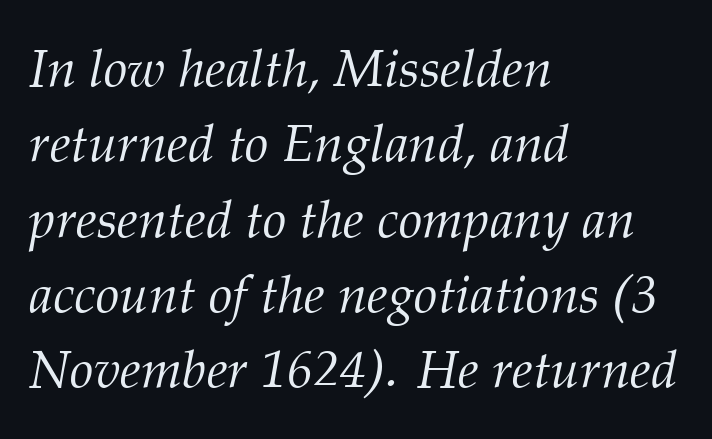
Compared with a centered layout, this one pins lines to the left instead. The typeface chosen for these lines features serifs. An italicized treatment has been applied to the whole sample. Beneath every word, the page is bare.
